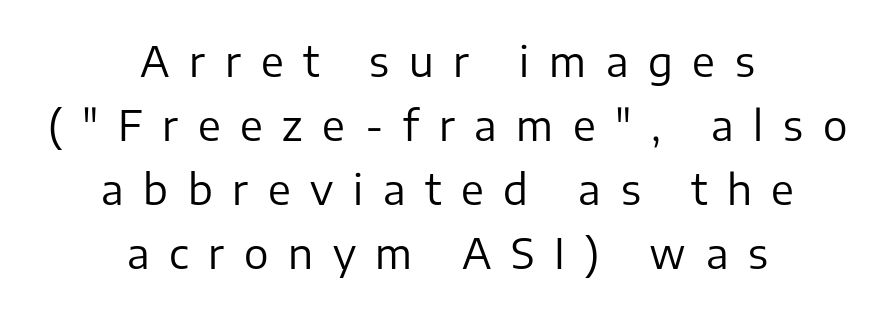
{"serif": "no", "italic": "no", "bold": "no", "weight": "regular", "width": "normal", "stroke_contrast": "low", "x_height": "medium", "monospaced": "no", "underline": "no", "align": "center", "line_spacing": "normal", "line_spacing_ratio": 1.56, "letter_spacing": "wide", "letter_spacing_em": 0.48, "glyph_px": 41}
